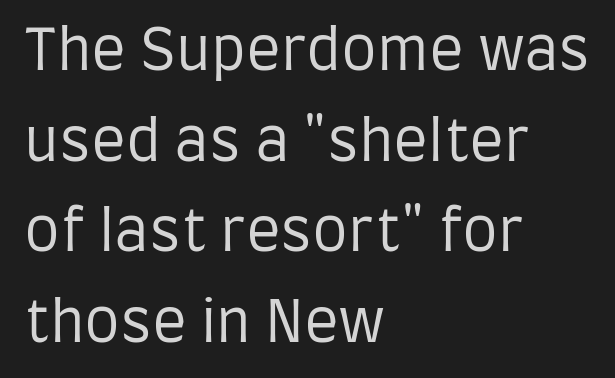
Unmarked baselines from the first word to the last. It's the straight-up-and-down kind of type. Do the characters align in a grid? No, the font is proportional. Leading matches the norm, producing a regular column.
